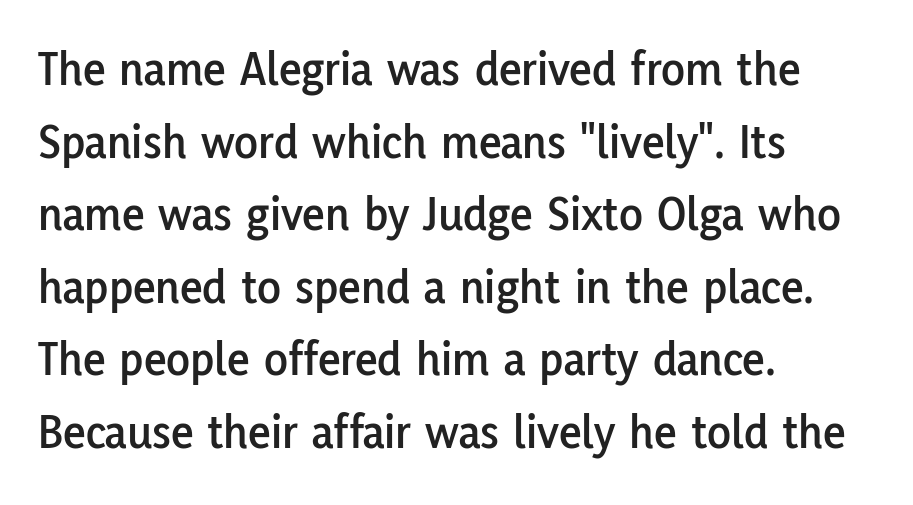
The image shows 49 px sans-serif type, upright; set left-aligned, normal line spacing (1.48x), normal letter spacing, not underlined; low stroke contrast and a medium x-height.
